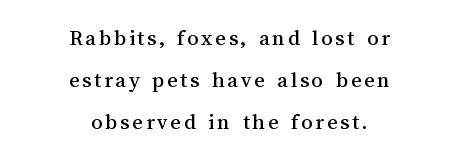
Q: Is the text italic (slanted)? A: No, it is upright.
Q: Is the text underlined? A: No.
Q: How is the paragraph aligned? A: Centered.
